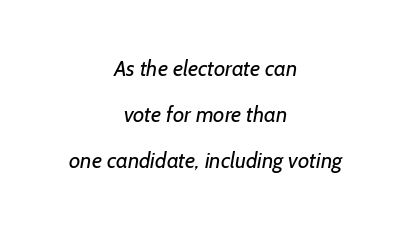
{"bold": "no", "underline": "no", "align": "center", "line_spacing": "loose", "line_spacing_ratio": 2.1, "letter_spacing": "normal", "letter_spacing_em": 0.0, "glyph_px": 22}
